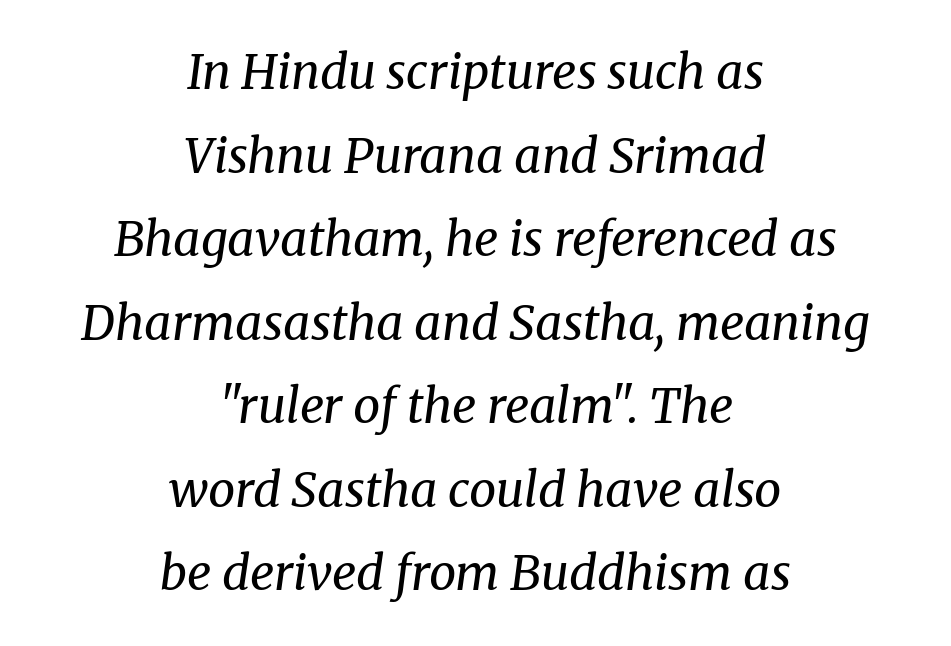
Nobody drew a line under any word here. The rendering applies a slant to the glyphs. The letters sit at their default tracking, neither squeezed nor spread. Compared with a typical body face, this is equally light or lighter still. Caption: multi-line text, centered on the measure. Character widths vary here, with narrow letters taking less room than wide ones.
